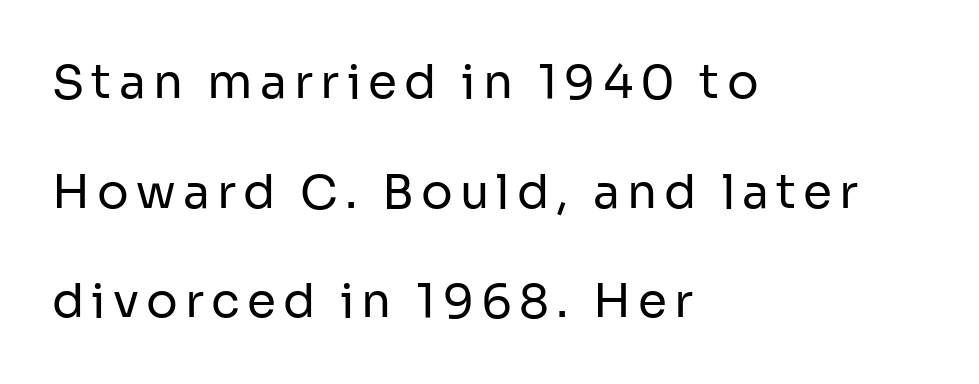
Q: Is the text bold? A: No.
Q: Is the text italic (slanted)? A: No, it is upright.
Q: Is the typeface a serif or a sans-serif typeface? A: Sans-serif.
Q: Is the text underlined? A: No.
Q: How is the paragraph aligned? A: Left-aligned.
Q: Is the spacing between lines tight, normal or loose? A: Loose.
Q: Width (condensed, normal, or wide)? A: Normal.
Q: Stroke contrast? A: Low.
Q: x-height? A: Medium.
Q: Monospaced? A: No.
